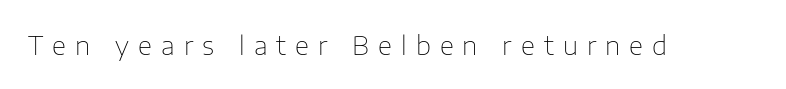
Q: Is the text bold? A: No.
Q: Is the text italic (slanted)? A: No, it is upright.
Q: Is the text underlined? A: No.
Q: Is the spacing between letters normal or unusually wide? A: Unusually wide.
